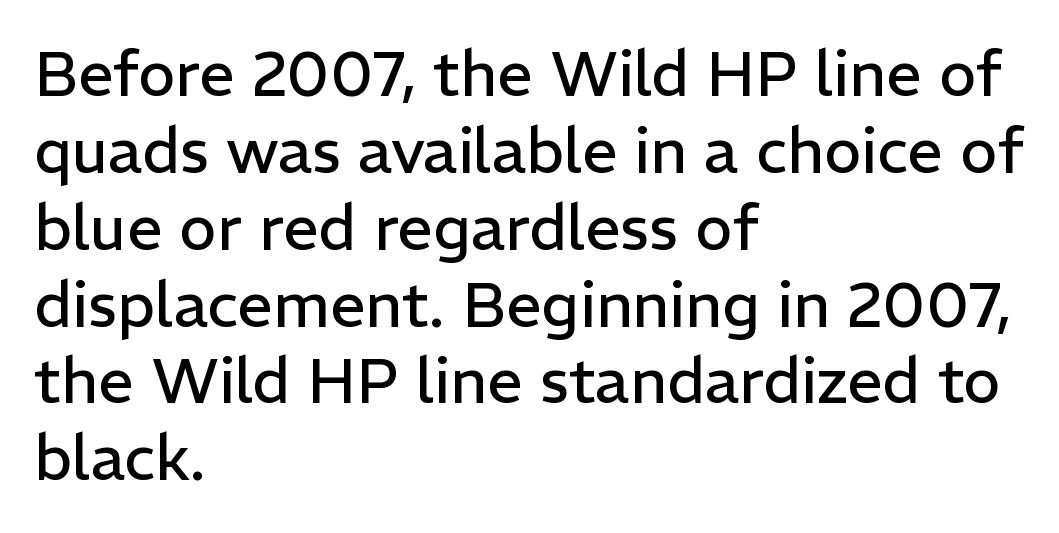
Q: Is the text bold? A: No.
Q: Is the text italic (slanted)? A: No, it is upright.
Q: Is the typeface a serif or a sans-serif typeface? A: Sans-serif.
Q: Is the text underlined? A: No.
Q: How is the paragraph aligned? A: Left-aligned.
Q: Is the spacing between letters normal or unusually wide? A: Normal.
Q: Width (condensed, normal, or wide)? A: Normal.
Q: Stroke contrast? A: Low.
Q: x-height? A: Medium.
Q: Monospaced? A: No.
